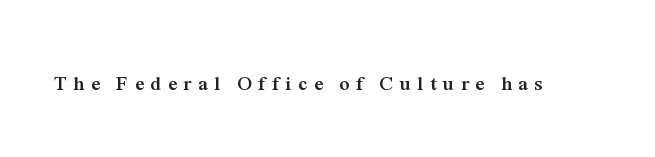
This is heavy type, rendered in bold. Caption: expanded tracking, letters set apart. Tall strokes in this sample are plumb rather than angled. Type without underlining.
